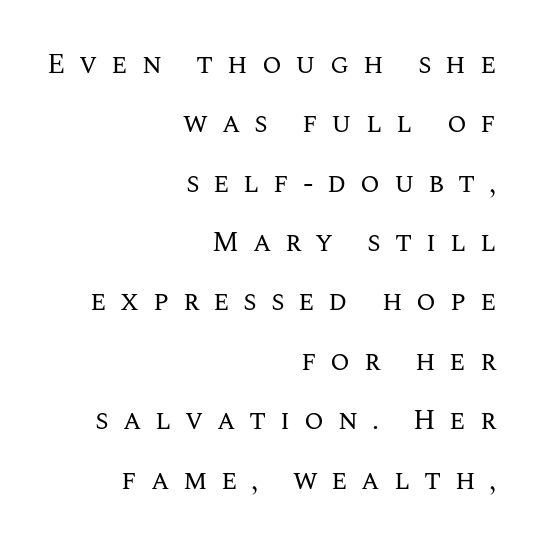
{"italic": "no", "bold": "no", "weight": "regular", "width": "normal", "stroke_contrast": "medium", "x_height": "large", "monospaced": "no", "underline": "no", "align": "right", "line_spacing": "loose", "line_spacing_ratio": 2.12, "letter_spacing": "wide", "letter_spacing_em": 0.49, "glyph_px": 28}
